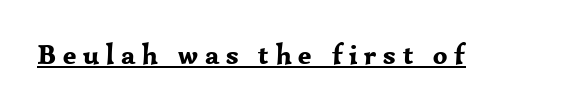
Q: Is the text bold? A: Yes.
Q: Is the text italic (slanted)? A: No, it is upright.
Q: Is the typeface a serif or a sans-serif typeface? A: Serif.
Q: Is the text underlined? A: Yes.
Q: Is the spacing between letters normal or unusually wide? A: Unusually wide.
Q: Width (condensed, normal, or wide)? A: Normal.
Q: Stroke contrast? A: Low.
Q: x-height? A: Medium.
Q: Monospaced? A: No.
